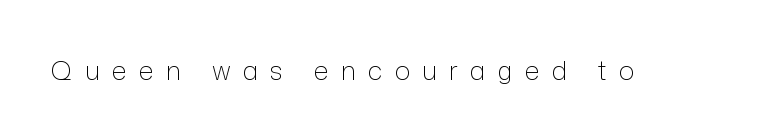
The image shows 26 px text type, upright; set unusually wide letter spacing (+0.47 em), not underlined.
